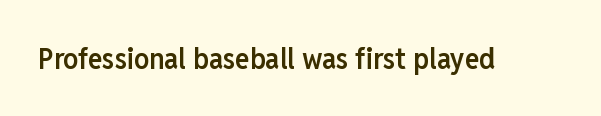
The space directly below the letters is spotless. The typography opts for an upright posture over an oblique one. A fair bit of extra ink — the face is semibold, not bold. Typographically, this falls in the sans-serif category.
